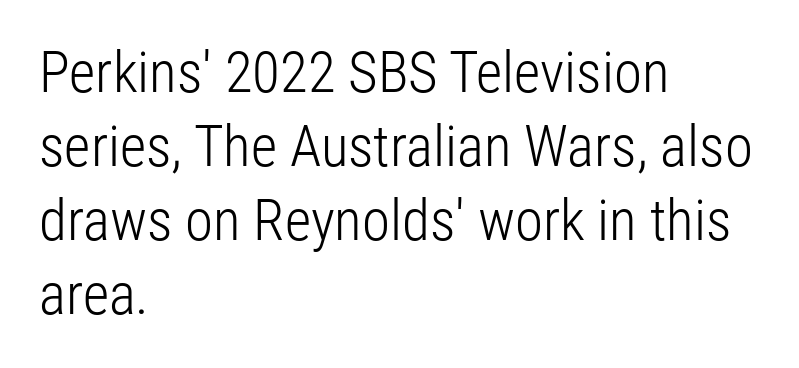
Q: Is the text bold? A: No.
Q: Is the text italic (slanted)? A: No, it is upright.
Q: Is the typeface a serif or a sans-serif typeface? A: Sans-serif.
Q: Is the text underlined? A: No.
Q: How is the paragraph aligned? A: Left-aligned.
Q: Is the spacing between letters normal or unusually wide? A: Normal.
Q: Is the spacing between lines tight, normal or loose? A: Normal.
Q: Width (condensed, normal, or wide)? A: Condensed.
Q: Stroke contrast? A: Low.
Q: x-height? A: Medium.
Q: Monospaced? A: No.
